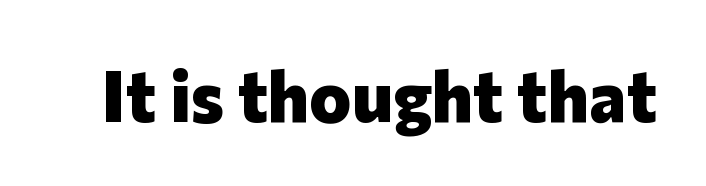
A typesetter would call this proportional, since set widths differ per character. The area under the type is left untouched. Unlike a traditional serif, this face leaves its strokes unadorned. Summary of weight: heavy, a full bold. The letterforms sit shoulder to shoulder at normal distance. Quick note: not italic, upright.
